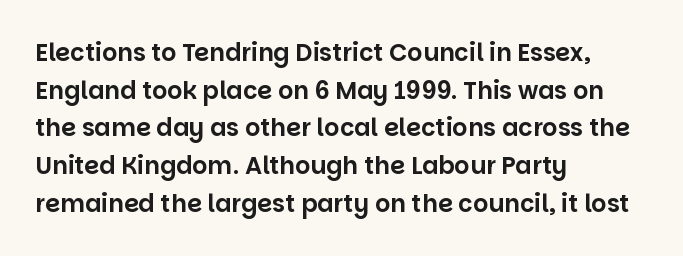
The image shows 24 px text type, upright; set left-aligned, normal line spacing (1.57x), normal letter spacing, not underlined.
